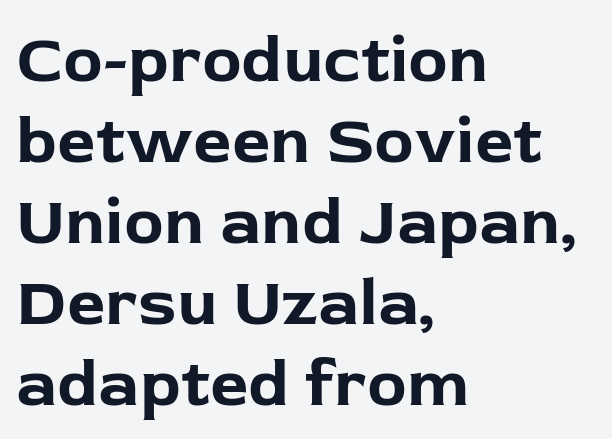
Q: Is the text bold? A: Yes.
Q: Is the text italic (slanted)? A: No, it is upright.
Q: Is the typeface a serif or a sans-serif typeface? A: Sans-serif.
Q: Is the text underlined? A: No.
Q: How is the paragraph aligned? A: Left-aligned.
Q: Is the spacing between letters normal or unusually wide? A: Normal.
Q: Width (condensed, normal, or wide)? A: Normal.
Q: Stroke contrast? A: Low.
Q: x-height? A: Medium.
Q: Monospaced? A: No.
